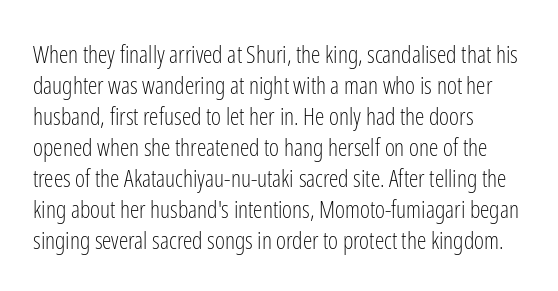
The image shows 24 px text type, upright; set left-aligned, normal line spacing (1.29x), normal letter spacing, not underlined.
